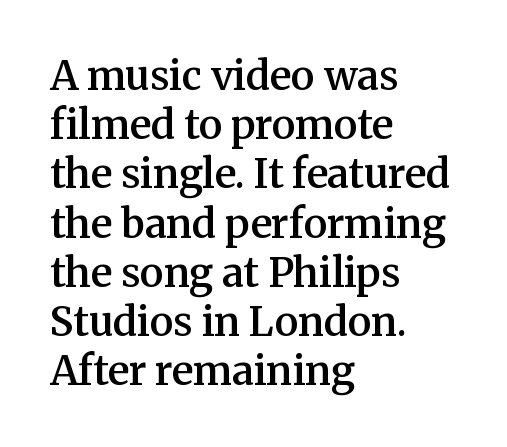
The image shows 40 px semibold serif type, upright; set left-aligned, line spacing 1.23x, normal letter spacing, not underlined; medium stroke contrast and a medium x-height.
